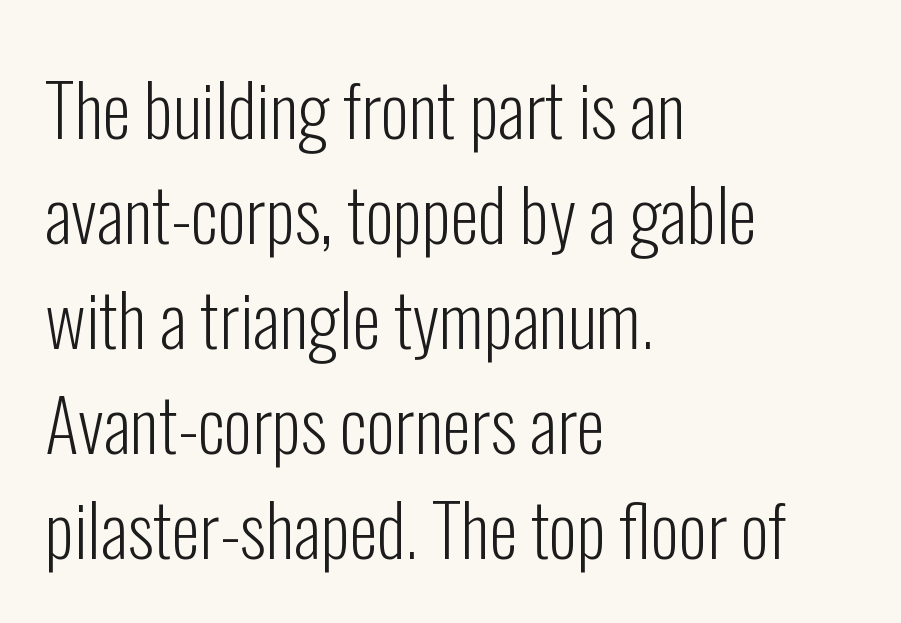
The image shows 72 px light, condensed sans-serif type, upright; set left-aligned, normal line spacing (1.46x), normal letter spacing, not underlined; low stroke contrast and a medium x-height.
